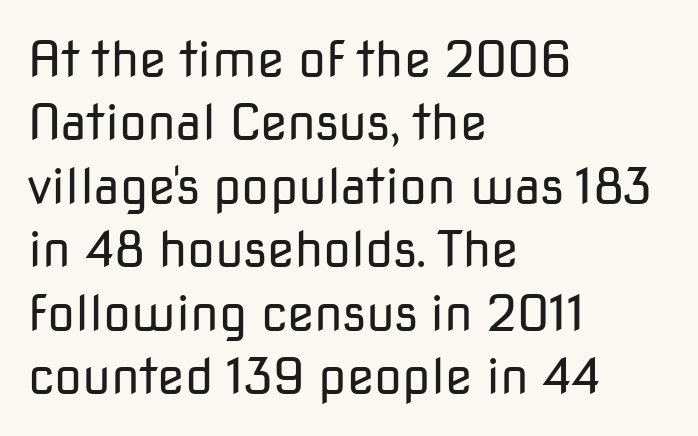
Q: Is the text bold? A: No.
Q: Is the text italic (slanted)? A: No, it is upright.
Q: Is the typeface a serif or a sans-serif typeface? A: Sans-serif.
Q: Is the text underlined? A: No.
Q: How is the paragraph aligned? A: Left-aligned.
Q: Is the spacing between letters normal or unusually wide? A: Normal.
Q: Is the spacing between lines tight, normal or loose? A: Normal.
Q: Width (condensed, normal, or wide)? A: Normal.
Q: Stroke contrast? A: Low.
Q: x-height? A: Medium.
Q: Monospaced? A: No.
